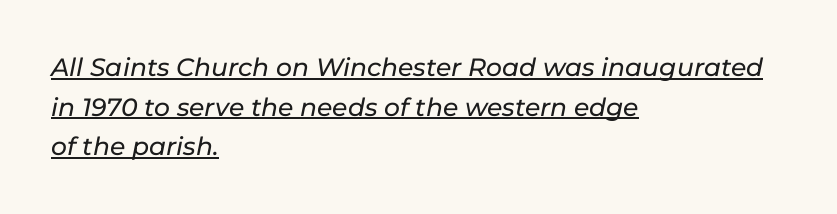
When letters slant like this, we call the style italic. Vertically, the passage feels balanced, rows spaced as you'd expect. Honestly, the underline is the first thing you notice here. Nothing unusual about the tracking: characters are spaced as the font intends. The paragraph has a hard left edge and a soft right edge.
